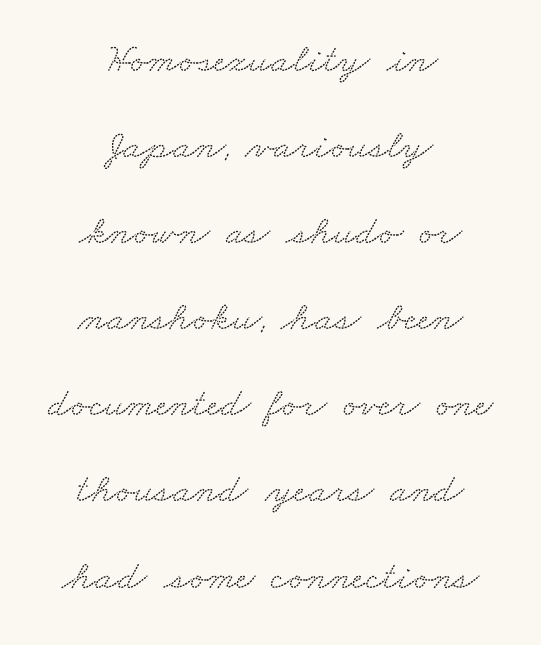
{"serif": "yes", "width": "wide", "stroke_contrast": "low", "x_height": "small", "monospaced": "no", "underline": "no", "align": "center", "line_spacing": "loose", "line_spacing_ratio": 2.1, "letter_spacing": "normal", "letter_spacing_em": 0.0, "glyph_px": 41}
